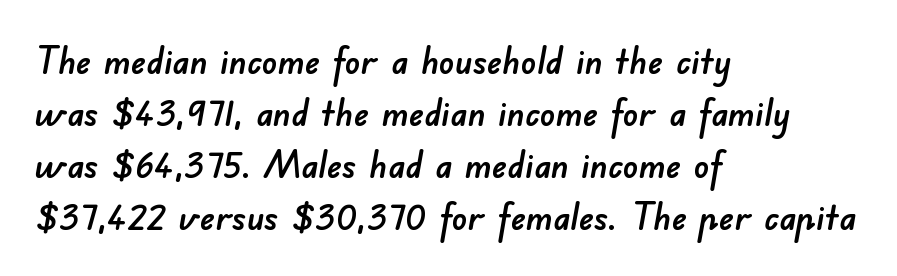
Q: Is the typeface a serif or a sans-serif typeface? A: Sans-serif.
Q: Is the text underlined? A: No.
Q: How is the paragraph aligned? A: Left-aligned.
Q: Is the spacing between letters normal or unusually wide? A: Normal.
Q: Is the spacing between lines tight, normal or loose? A: Normal.
Q: Width (condensed, normal, or wide)? A: Normal.
Q: Stroke contrast? A: Low.
Q: x-height? A: Small.
Q: Monospaced? A: No.
